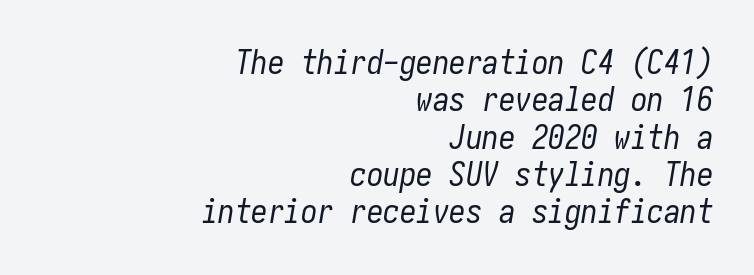
The image shows 33 px regular-weight, condensed type, italic (leaning right); set right-aligned, tight line spacing (1.13x), normal letter spacing, not underlined; low stroke contrast and a medium x-height.
